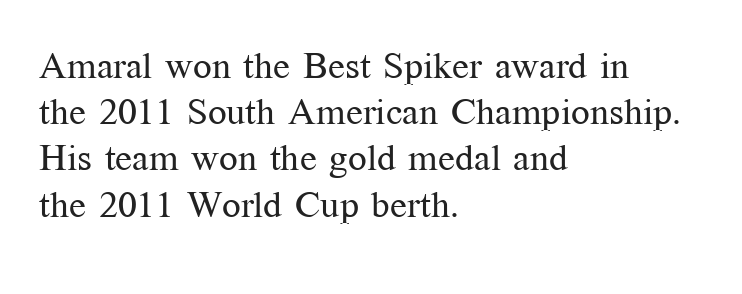
Is there much room between lines? A standard amount, neither cramped nor airy. Serif or sans? Serif — the stroke terminals have little feet. A typesetter would call this proportional, since set widths differ per character. This rendering features lettering with no underline. Compared with typical body copy, the letter spacing here is the same. Italic? Not at all — the glyphs are vertical.
